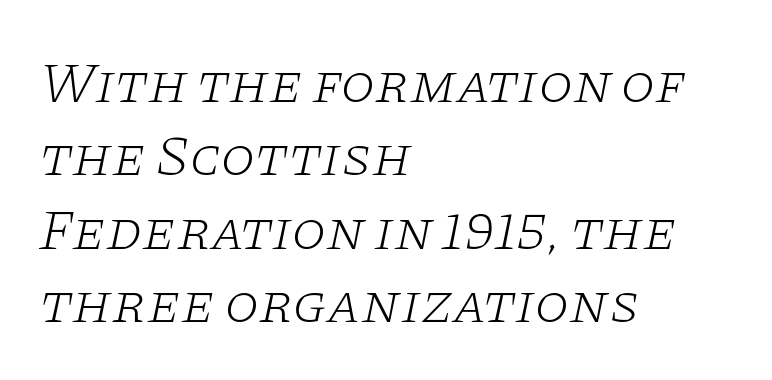
The image shows 56 px light, wide serif type, italic (leaning right); set left-aligned, normal line spacing (1.31x), normal letter spacing, not underlined; low stroke contrast and a large x-height.
